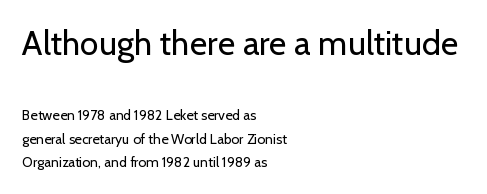
Evenly set lines give the paragraph a standard silhouette. Visually the block forms a straight wall on the left and a jagged coastline on the right. The letterforms sit shoulder to shoulder at normal distance. Each letter keeps its own natural width here, so spacing adapts to shape.
